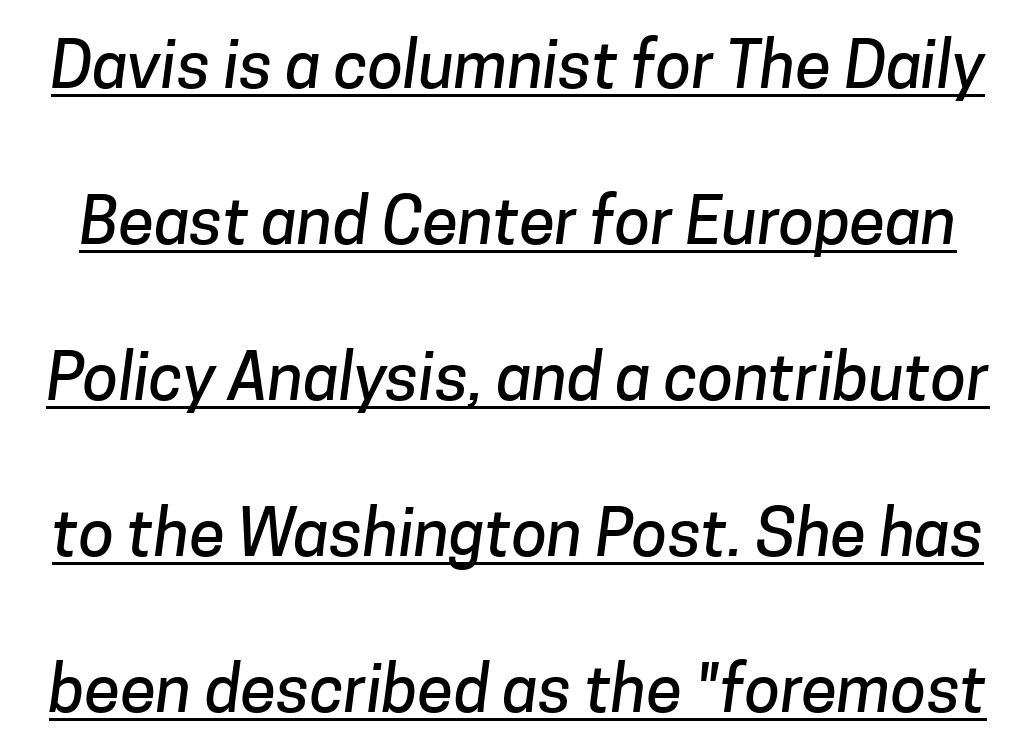
{"serif": "no", "width": "normal", "stroke_contrast": "low", "x_height": "medium", "monospaced": "no", "underline": "yes", "line_spacing": "loose", "line_spacing_ratio": 2.4, "letter_spacing": "normal", "letter_spacing_em": 0.0, "glyph_px": 65}
